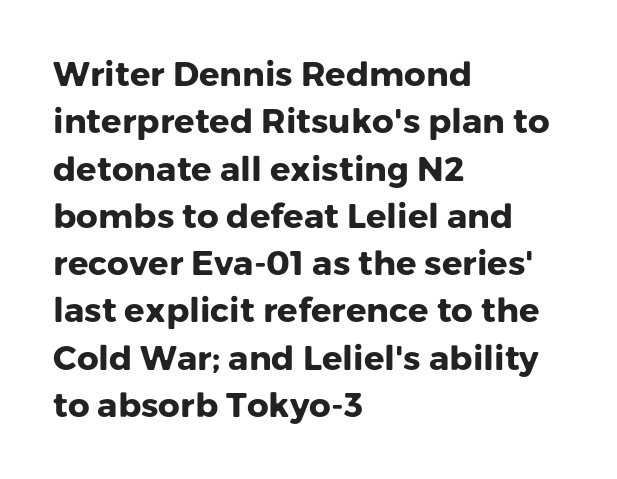
This sample uses an upright cut, with every glyph sitting square on the baseline. What stands out about the letter spacing? Nothing — it is the standard amount. These lines are set flush left with a ragged right edge. Typographically, this falls in the sans-serif category. Interline gaps are of average width in this sample. Quick note: underline off.
